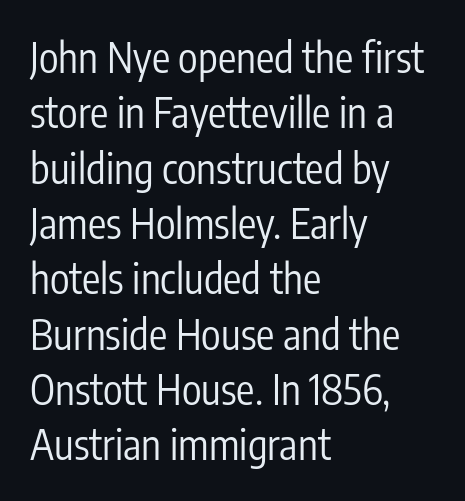
{"serif": "no", "italic": "no", "bold": "no", "weight": "regular", "width": "condensed", "stroke_contrast": "low", "x_height": "medium", "monospaced": "no", "underline": "no", "align": "left", "line_spacing": "normal", "line_spacing_ratio": 1.35, "letter_spacing": "normal", "letter_spacing_em": 0.0, "glyph_px": 41}
